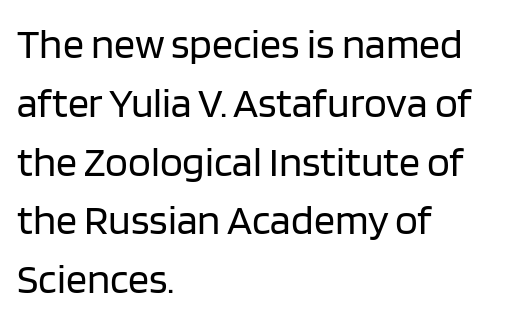
Quick note: interline space is typical. Do the characters align in a grid? No, the font is proportional. In CSS terms this would be text-align: left. Only glyphs here, with clear space below each row.
